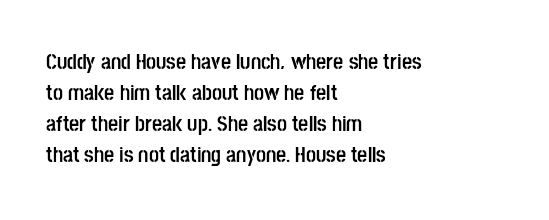
The image shows 22 px bold type, upright; set left-aligned, normal line spacing (1.41x), normal letter spacing, not underlined.
